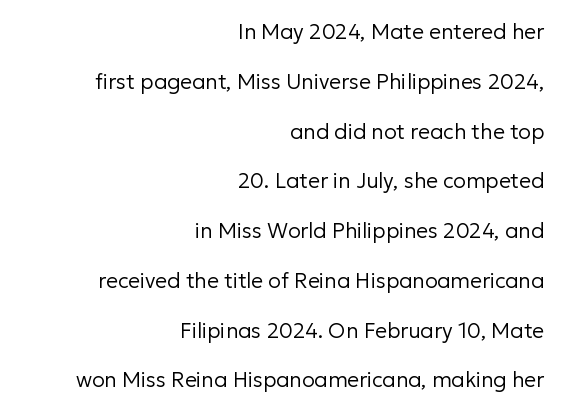
Q: Is the text bold? A: No.
Q: Is the text italic (slanted)? A: No, it is upright.
Q: Is the text underlined? A: No.
Q: How is the paragraph aligned? A: Right-aligned.
Q: Is the spacing between letters normal or unusually wide? A: Normal.
Q: Is the spacing between lines tight, normal or loose? A: Loose.
